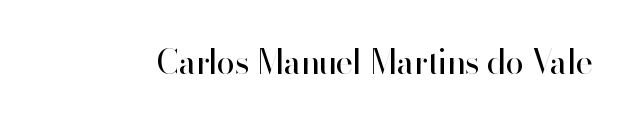
{"serif": "no", "italic": "no", "bold": "no", "weight": "regular", "width": "normal", "stroke_contrast": "high", "x_height": "small", "monospaced": "no", "underline": "no", "letter_spacing": "normal", "letter_spacing_em": 0.0, "glyph_px": 33}
